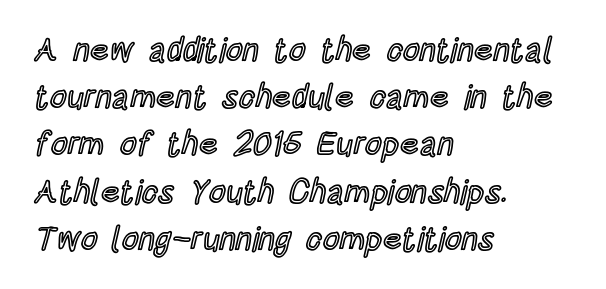
Horizontally, the lines are justified to the leading edge only. The tracking reads as untouched default to a designer's eye. Think of a printed novel: that variable character pitch is what you see here. Interline gaps are of average width in this sample.
